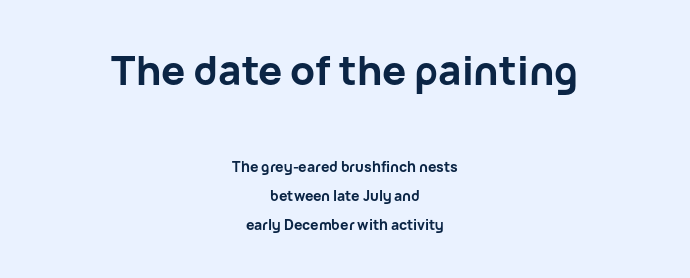
Q: Is the text bold? A: Yes.
Q: Is the text italic (slanted)? A: No, it is upright.
Q: Is the typeface a serif or a sans-serif typeface? A: Sans-serif.
Q: Is the text underlined? A: No.
Q: How is the paragraph aligned? A: Centered.
Q: Is the spacing between letters normal or unusually wide? A: Normal.
Q: Is the spacing between lines tight, normal or loose? A: Loose.
Q: Which block of text is set in a larger size, the first (top) or the second (bottom)? A: The first (top) one.
Q: Width (condensed, normal, or wide)? A: Normal.
Q: Stroke contrast? A: Low.
Q: x-height? A: Medium.
Q: Monospaced? A: No.
